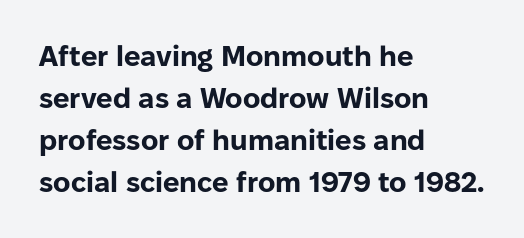
The string is rendered with underlining switched off. Strokes here are thick enough to call this a true bold. Each letter keeps its own natural width here, so spacing adapts to shape. One glance says typical: line gaps are just what's usual.
